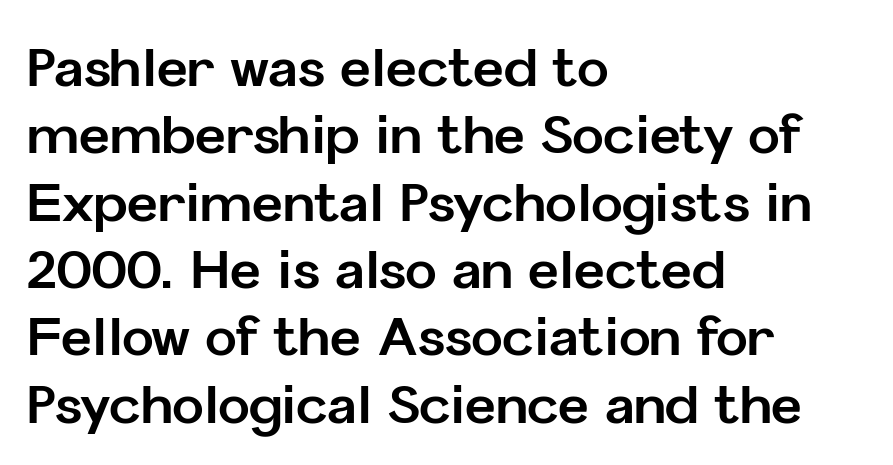
The image shows 53 px bold sans-serif type, upright; set left-aligned, normal line spacing (1.27x), normal letter spacing, not underlined; low stroke contrast and a medium x-height.
